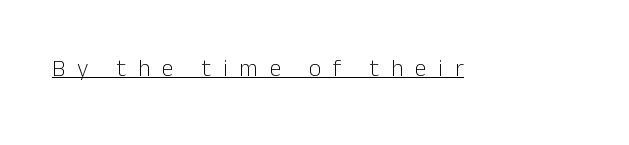
{"italic": "no", "bold": "no", "underline": "yes", "letter_spacing": "wide", "letter_spacing_em": 0.48, "glyph_px": 24}
